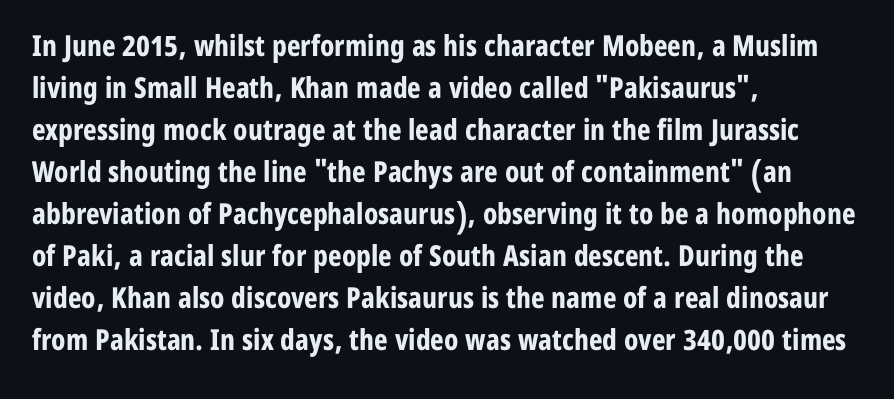
{"serif": "no", "italic": "no", "bold": "yes", "weight": "bold", "width": "condensed", "stroke_contrast": "low", "x_height": "medium", "monospaced": "no", "underline": "no", "align": "left", "line_spacing": "normal", "line_spacing_ratio": 1.45, "letter_spacing": "normal", "letter_spacing_em": 0.0, "glyph_px": 29}
